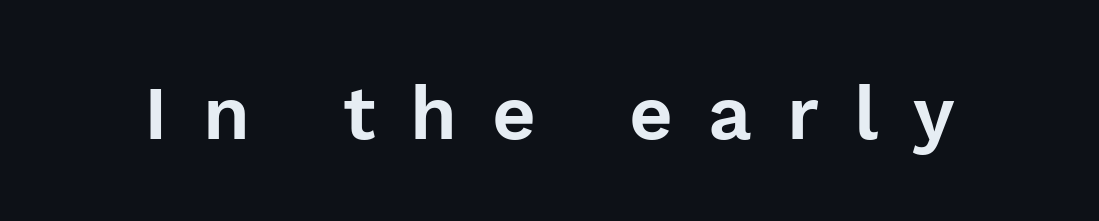
{"serif": "no", "italic": "no", "width": "normal", "x_height": "medium", "monospaced": "no", "underline": "no", "letter_spacing": "wide", "letter_spacing_em": 0.46, "glyph_px": 76}
